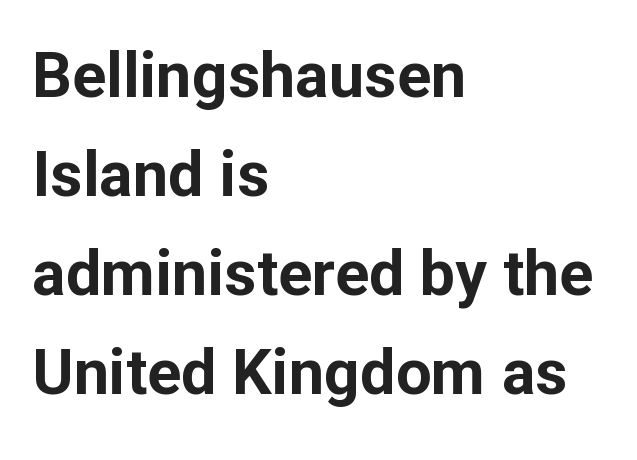
The image shows 63 px bold sans-serif type, upright; set left-aligned, normal line spacing (1.57x), normal letter spacing, not underlined; low stroke contrast and a medium x-height.
